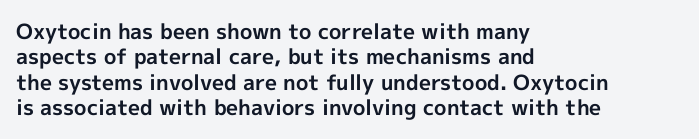
The image shows 21 px bold type, upright; set left-aligned, line spacing 1.21x, normal letter spacing, not underlined.
